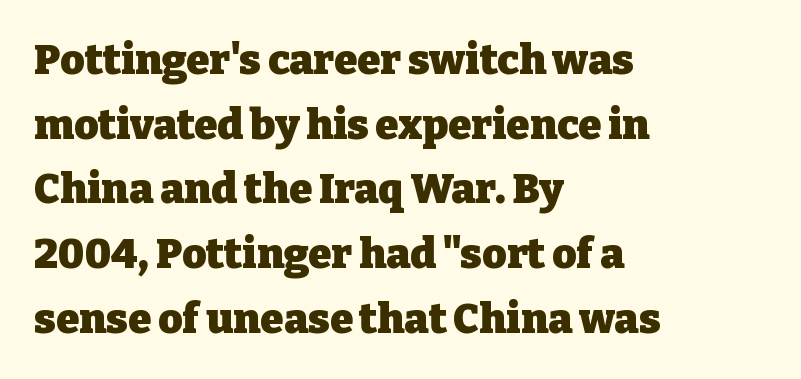
Q: Is the text bold? A: Yes.
Q: Is the text italic (slanted)? A: No, it is upright.
Q: Is the typeface a serif or a sans-serif typeface? A: Serif.
Q: Is the text underlined? A: No.
Q: How is the paragraph aligned? A: Left-aligned.
Q: Is the spacing between letters normal or unusually wide? A: Normal.
Q: Is the spacing between lines tight, normal or loose? A: Normal.
Q: Width (condensed, normal, or wide)? A: Normal.
Q: Stroke contrast? A: Low.
Q: x-height? A: Medium.
Q: Monospaced? A: No.
